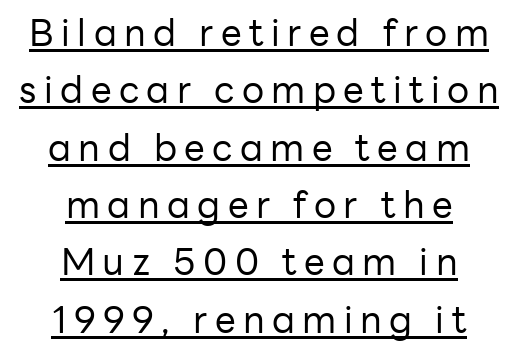
{"serif": "no", "italic": "no", "bold": "no", "weight": "regular", "width": "normal", "stroke_contrast": "low", "x_height": "medium", "monospaced": "no", "underline": "yes", "align": "center", "line_spacing": "normal", "line_spacing_ratio": 1.55, "letter_spacing": "wide", "letter_spacing_em": 0.2, "glyph_px": 37}
